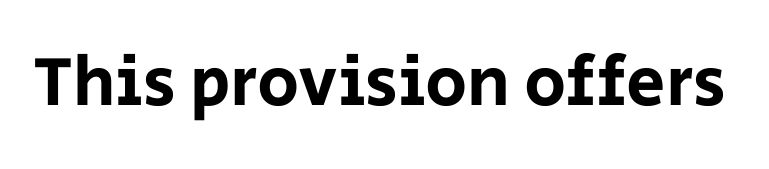
{"serif": "no", "italic": "no", "width": "normal", "stroke_contrast": "low", "x_height": "large", "monospaced": "no", "underline": "no", "letter_spacing": "normal", "letter_spacing_em": 0.0, "glyph_px": 70}
